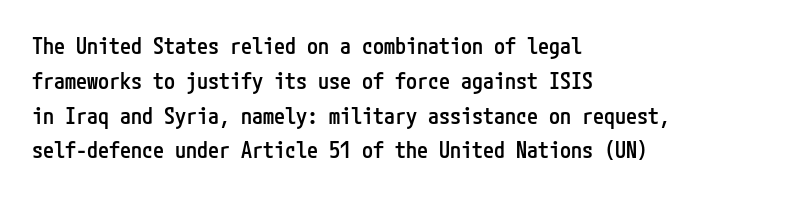
The image shows 22 px text type, upright; set left-aligned, normal line spacing (1.58x), normal letter spacing, not underlined.
